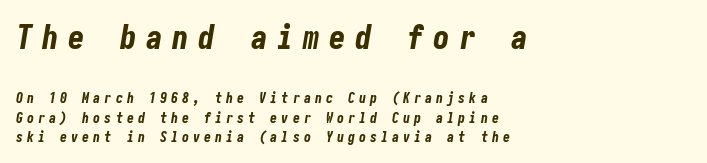
Q: Is the text bold? A: Yes.
Q: Is the text italic (slanted)? A: Yes, it leans right by about 10 degrees.
Q: Is the text underlined? A: No.
Q: How is the paragraph aligned? A: Left-aligned.
Q: Is the spacing between letters normal or unusually wide? A: Unusually wide.
Q: Is the spacing between lines tight, normal or loose? A: Normal.
Q: Which block of text is set in a larger size, the first (top) or the second (bottom)? A: The first (top) one.
Q: Width (condensed, normal, or wide)? A: Condensed.
Q: Stroke contrast? A: Low.
Q: x-height? A: Medium.
